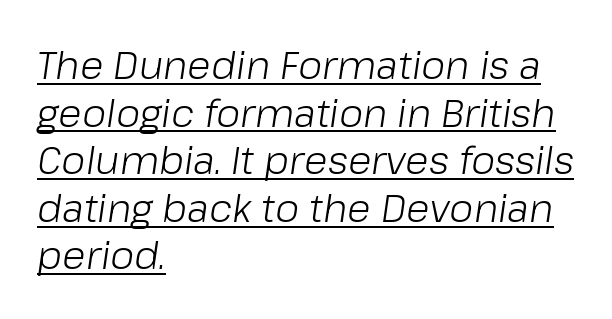
The typesetting does not lean heavy: it is not bold. Teacher's note: observe the even left margin — that is flush-left alignment. This rendering features underlined lettering. Is this a fixed-width face? No — the glyphs have proportional, varying widths. What stands out about the letter spacing? Nothing — it is the standard amount.
